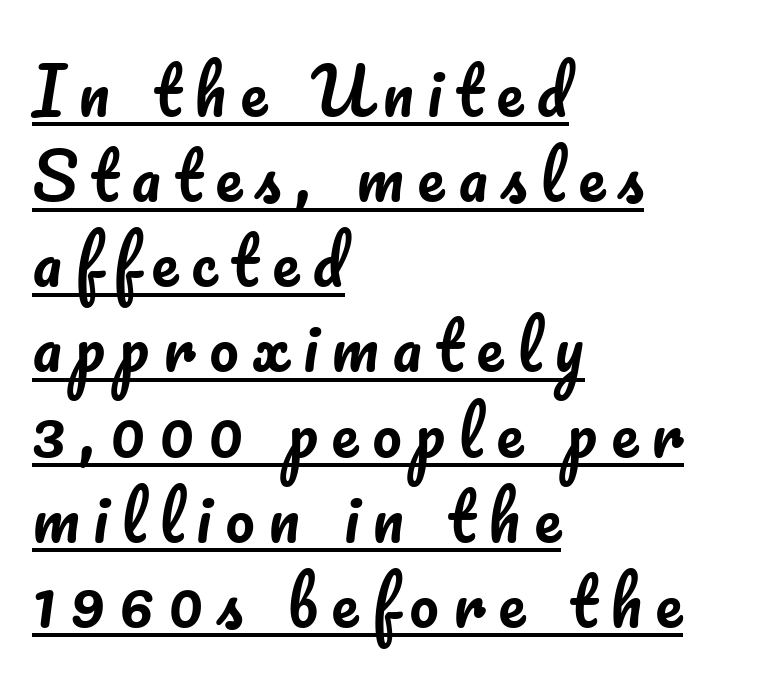
Decoration check: the copy is underlined. Is this a fixed-width face? No — the glyphs have proportional, varying widths. Regarding leading, the lines here are spaced in the standard way. The letters are spread apart with noticeably loose tracking. A classic flush-left, rag-right setting is used for this passage.
